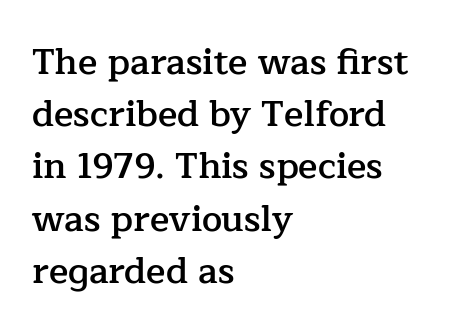
The image shows 36 px semibold serif type, upright; set left-aligned, normal line spacing (1.45x), normal letter spacing, not underlined; low stroke contrast and a medium x-height.
